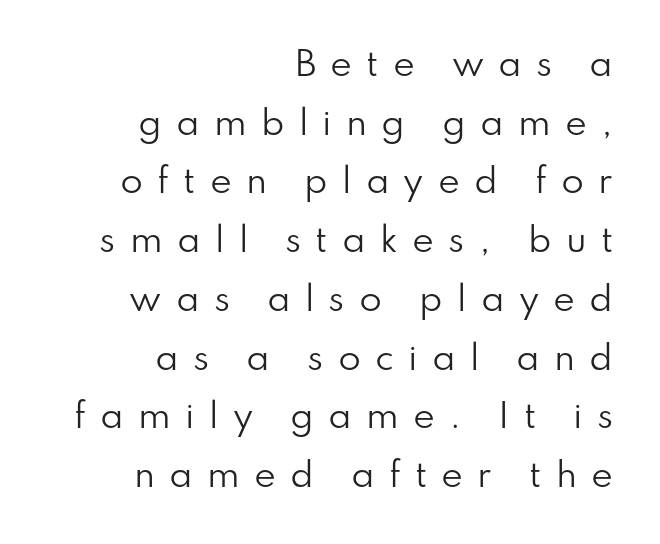
The image shows 33 px regular-weight sans-serif type, upright; set right-aligned, line spacing 1.78x, unusually wide letter spacing (+0.43 em), not underlined; low stroke contrast and a small x-height.
